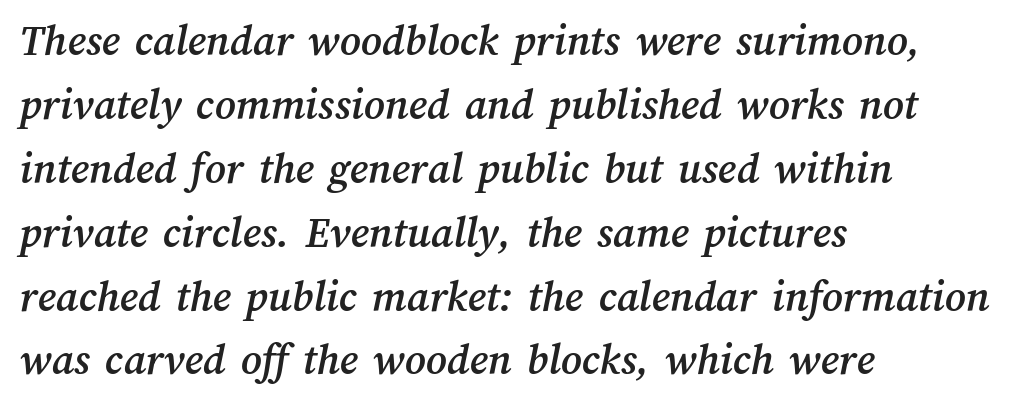
{"width": "normal", "stroke_contrast": "medium", "x_height": "medium", "monospaced": "no", "underline": "no", "align": "left", "line_spacing": "normal", "line_spacing_ratio": 1.42, "letter_spacing": "normal", "letter_spacing_em": 0.0, "glyph_px": 45}
